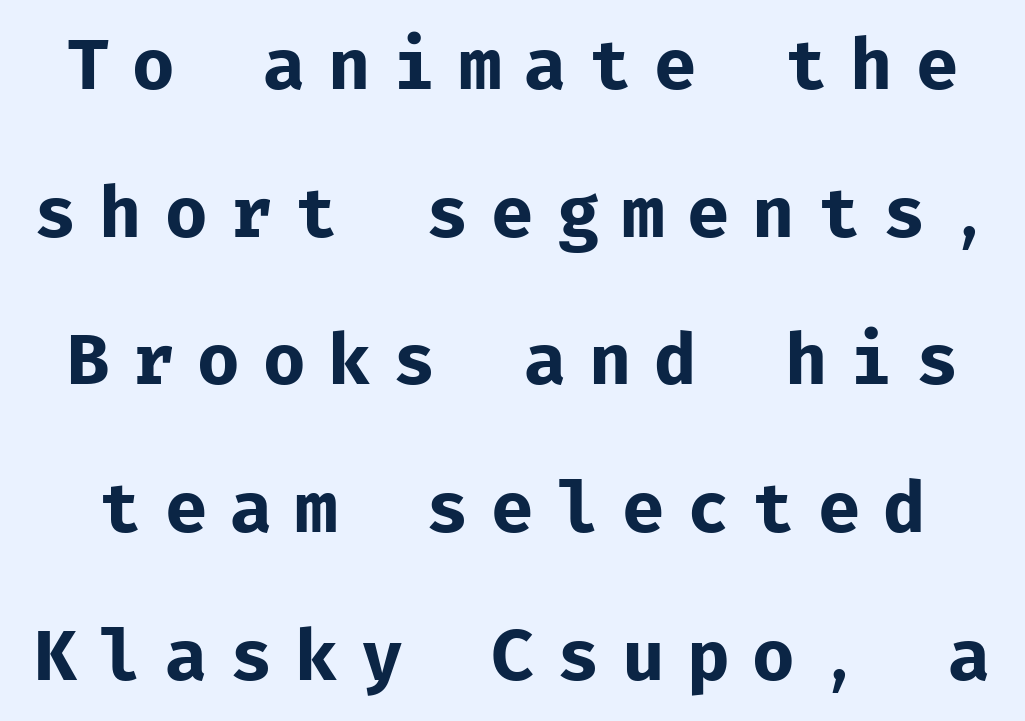
Q: Is the text bold? A: No.
Q: Is the text italic (slanted)? A: No, it is upright.
Q: Is the typeface a serif or a sans-serif typeface? A: Sans-serif.
Q: Is the text underlined? A: No.
Q: Is the spacing between letters normal or unusually wide? A: Unusually wide.
Q: Is the spacing between lines tight, normal or loose? A: Loose.
Q: Width (condensed, normal, or wide)? A: Normal.
Q: Stroke contrast? A: Low.
Q: x-height? A: Medium.
Q: Monospaced? A: Yes.
